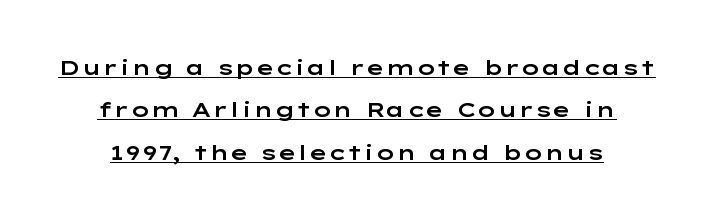
The image shows 21 px text type, upright; set loose line spacing (2.02x), normal letter spacing, underlined.
